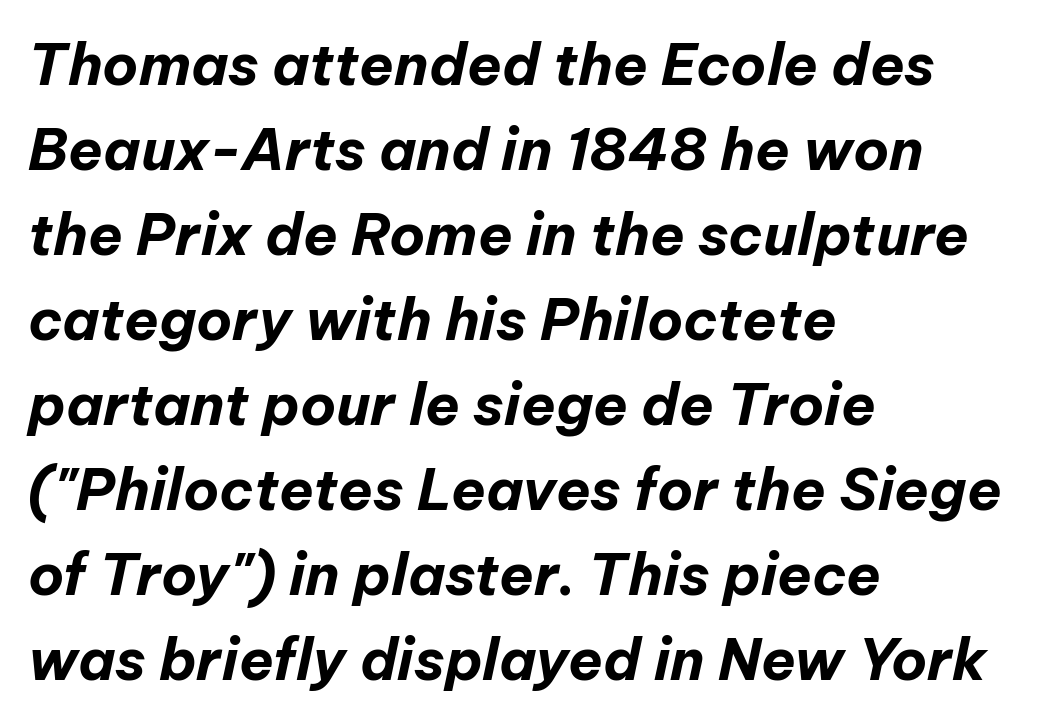
Characters follow at the spacing the type designer built in. Casual observation: everything's shoved over to the left. Normally led — the rows are evenly, conventionally spaced. Plain, unruled lines of type. I'd describe the lettering as bold — thick and assertive. The letters advance in unequal steps, a hallmark of proportional type.
